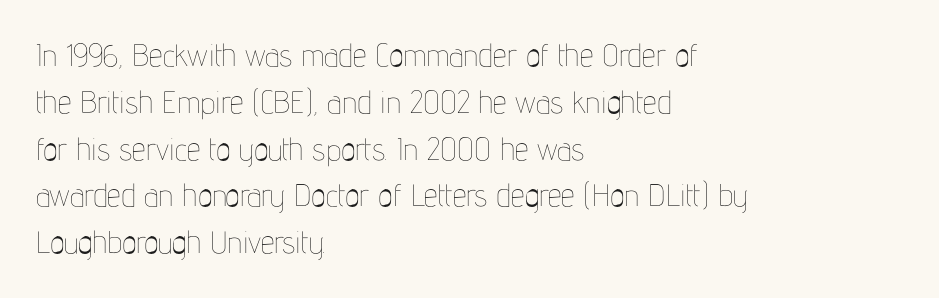
Q: Is the text bold? A: No.
Q: Is the text italic (slanted)? A: No, it is upright.
Q: Is the text underlined? A: No.
Q: How is the paragraph aligned? A: Left-aligned.
Q: Is the spacing between letters normal or unusually wide? A: Normal.
Q: Is the spacing between lines tight, normal or loose? A: Normal.
Q: Width (condensed, normal, or wide)? A: Condensed.
Q: Stroke contrast? A: Low.
Q: x-height? A: Medium.
Q: Monospaced? A: No.
